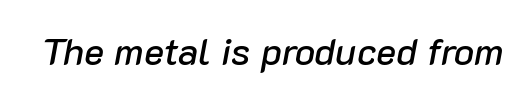
Character widths vary here, with narrow letters taking less room than wide ones. Nobody drew a line under any word here. Look at the tracking — it's just the regular setting, nothing added. Looking at the ascenders, they clearly lean.
